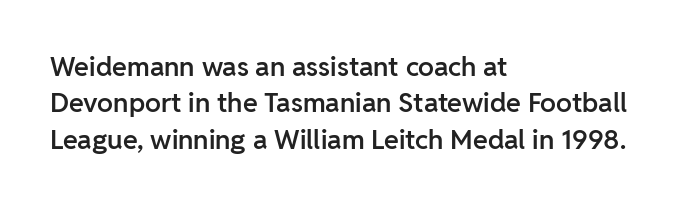
{"italic": "no", "bold": "semi", "underline": "no", "align": "left", "line_spacing": "normal", "line_spacing_ratio": 1.35, "letter_spacing": "normal", "letter_spacing_em": 0.0, "glyph_px": 27}
